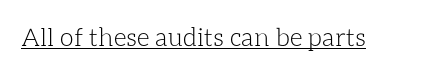
Q: Is the text bold? A: No.
Q: Is the text italic (slanted)? A: No, it is upright.
Q: Is the text underlined? A: Yes.
Q: Is the spacing between letters normal or unusually wide? A: Normal.
